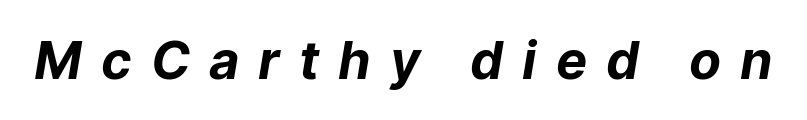
Q: Is the text bold? A: Yes.
Q: Is the text italic (slanted)? A: Yes, it leans right by about 9 degrees.
Q: Is the text underlined? A: No.
Q: Is the spacing between letters normal or unusually wide? A: Unusually wide.
Q: Width (condensed, normal, or wide)? A: Normal.
Q: Stroke contrast? A: Low.
Q: x-height? A: Medium.
Q: Monospaced? A: No.
